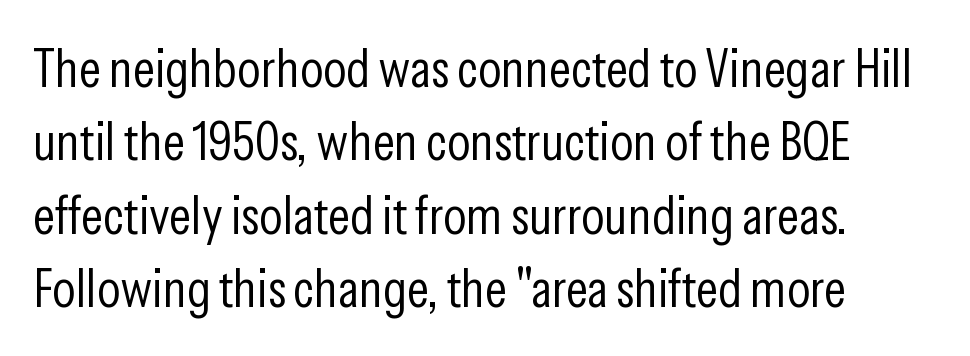
The face used here is proportionally spaced, like ordinary book or web type. The lines in this sample share a left origin and differ only in where they stop. Ascenders rise straight up at ninety degrees. The face used here is rendered with its standard letterfit. The designer left line spacing at the default. The font family rendered here belongs to the sans-serif group.
